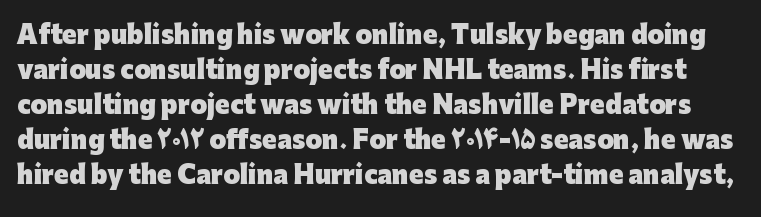
The image shows 24 px bold type, upright; set normal line spacing (1.46x), normal letter spacing, not underlined.
